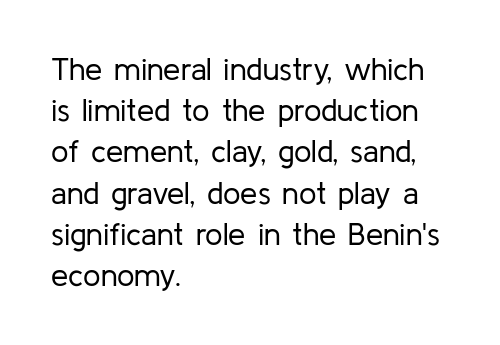
{"serif": "no", "italic": "no", "bold": "no", "weight": "regular", "width": "normal", "stroke_contrast": "low", "x_height": "medium", "monospaced": "no", "underline": "no", "align": "left", "line_spacing": "normal", "line_spacing_ratio": 1.33, "letter_spacing": "normal", "letter_spacing_em": 0.0, "glyph_px": 31}
